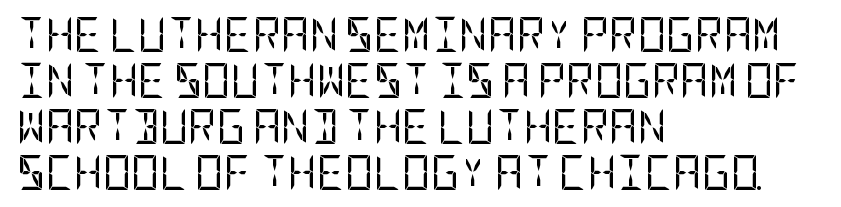
{"serif": "no", "italic": "no", "bold": "no", "weight": "regular", "width": "condensed", "stroke_contrast": "low", "x_height": "large", "underline": "no", "align": "left", "line_spacing": "normal", "line_spacing_ratio": 1.31, "letter_spacing": "normal", "letter_spacing_em": 0.0, "glyph_px": 35}
